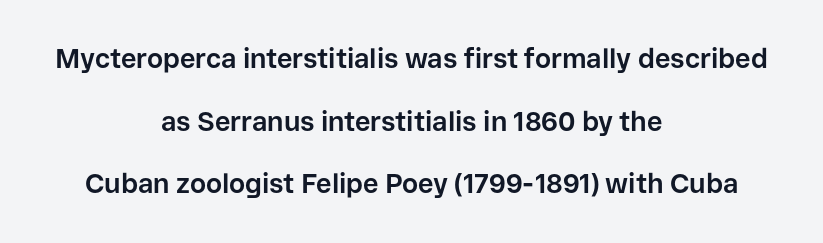
Q: Is the text bold? A: Yes.
Q: Is the text italic (slanted)? A: No, it is upright.
Q: Is the text underlined? A: No.
Q: How is the paragraph aligned? A: Centered.
Q: Is the spacing between letters normal or unusually wide? A: Normal.
Q: Is the spacing between lines tight, normal or loose? A: Loose.
